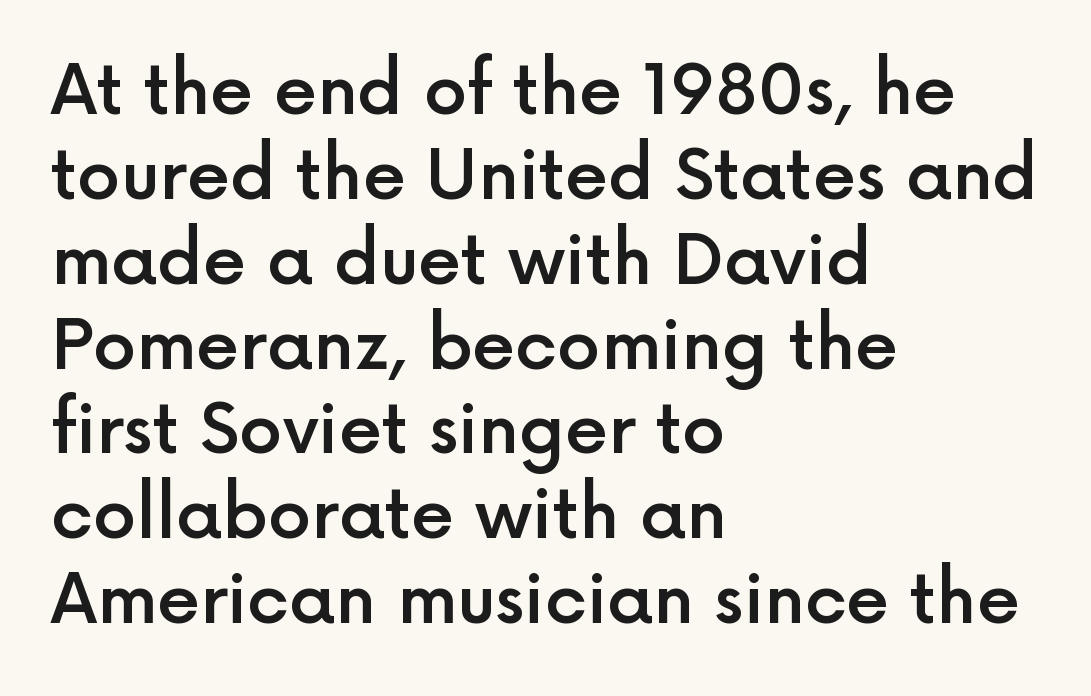
{"serif": "no", "italic": "no", "bold": "semi", "weight": "semibold", "width": "normal", "x_height": "medium", "monospaced": "no", "underline": "no", "align": "left", "line_spacing_ratio": 1.23, "letter_spacing": "normal", "letter_spacing_em": 0.0, "glyph_px": 69}
